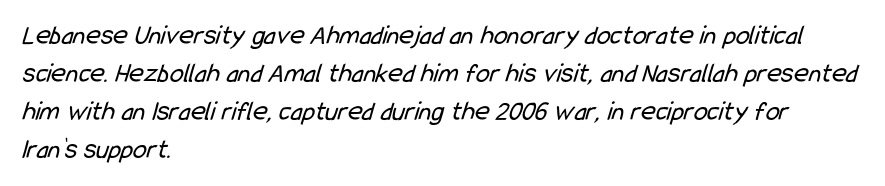
This sample uses plain, unmodified letter spacing. Successive baselines arrive at the customary interval. Is this a heavy cut? Hardly; it is regular or lighter. The face used here is proportionally spaced, like ordinary book or web type. Is this a sans? Yes — the strokes have no serifs. Just letters on the line, the space beneath them empty.
